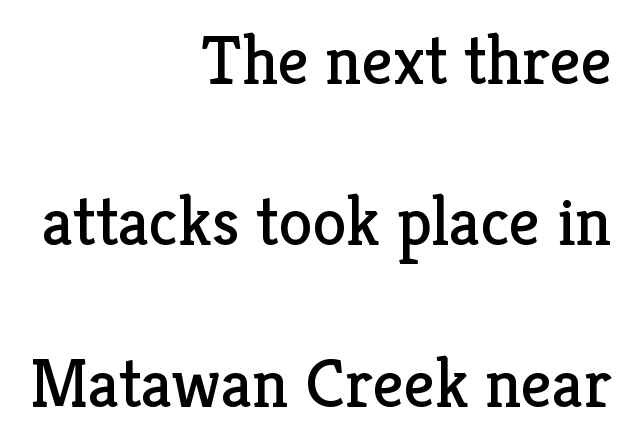
The image shows 69 px regular-weight serif type, upright; set right-aligned, loose line spacing (2.34x), normal letter spacing, not underlined; low stroke contrast and a medium x-height.
